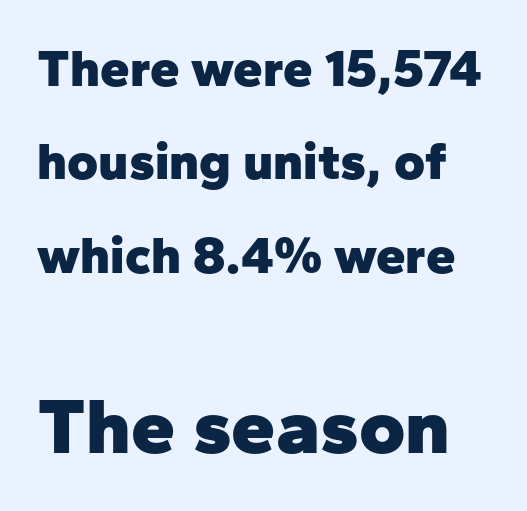
{"serif": "no", "italic": "no", "bold": "yes", "weight": "heavy", "width": "normal", "stroke_contrast": "low", "x_height": "medium", "monospaced": "no", "underline": "no", "line_spacing_ratio": 1.76, "letter_spacing": "normal", "letter_spacing_em": 0.0, "larger_block": "second", "size_ratio": 1.49, "glyph_px": 79}
